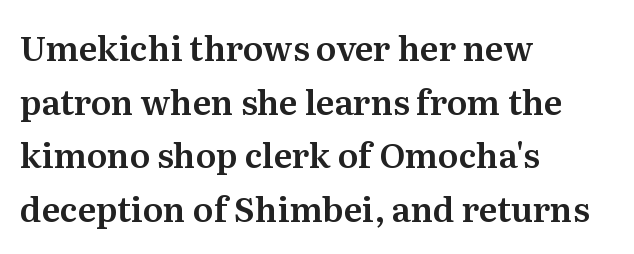
The lines in this sample share a left origin and differ only in where they stop. You could not count columns in this text — the font is proportionally spaced. Glance below the letters and you will spot only blank space. Glyph-to-glyph distance matches everyday printed text.
